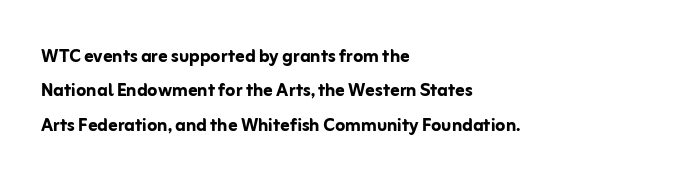
Q: Is the text bold? A: Yes.
Q: Is the text italic (slanted)? A: No, it is upright.
Q: Is the text underlined? A: No.
Q: How is the paragraph aligned? A: Left-aligned.
Q: Is the spacing between letters normal or unusually wide? A: Normal.
Q: Is the spacing between lines tight, normal or loose? A: Normal.
